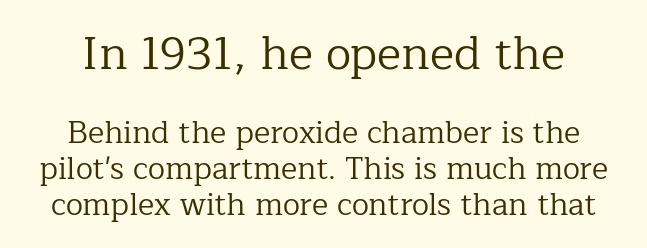
{"serif": "yes", "italic": "no", "bold": "no", "weight": "regular", "width": "normal", "stroke_contrast": "low", "x_height": "medium", "monospaced": "no", "underline": "no", "align": "center", "line_spacing_ratio": 1.17, "letter_spacing": "normal", "letter_spacing_em": 0.0, "larger_block": "first", "size_ratio": 1.48, "glyph_px": 46}
